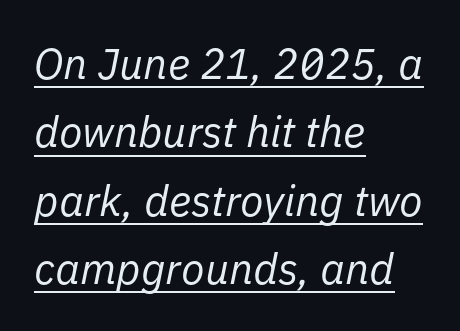
The image shows 43 px regular-weight type, italic (leaning right); set left-aligned, normal line spacing (1.59x), normal letter spacing, underlined; low stroke contrast and a medium x-height.
